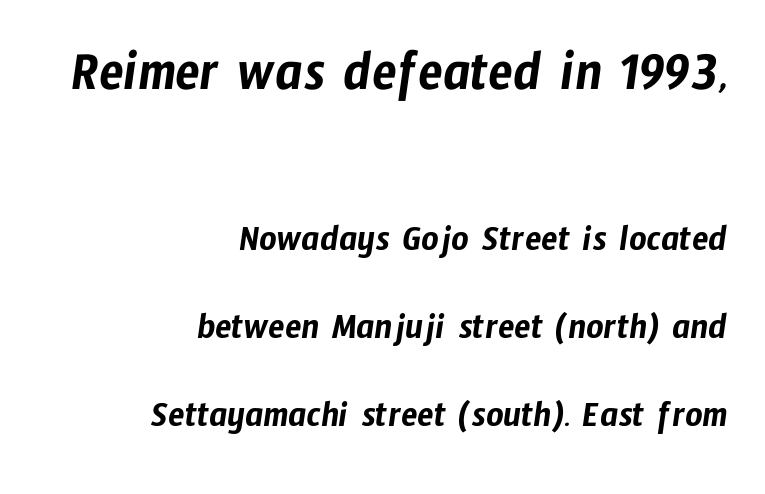
{"serif": "no", "width": "condensed", "stroke_contrast": "low", "x_height": "medium", "monospaced": "no", "underline": "no", "align": "right", "line_spacing": "loose", "line_spacing_ratio": 2.32, "letter_spacing": "normal", "letter_spacing_em": 0.0, "larger_block": "first", "size_ratio": 1.5, "glyph_px": 57}
